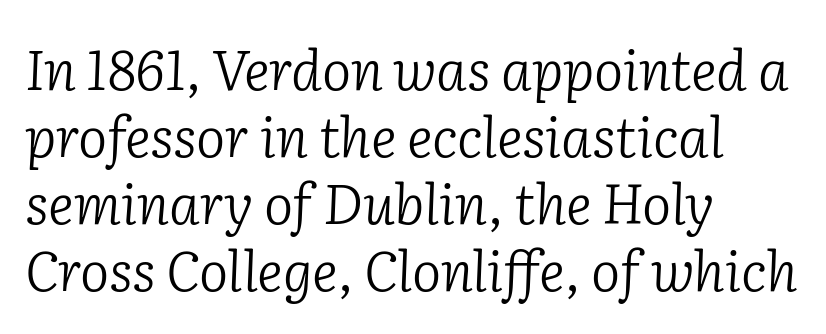
The face used here is proportionally spaced, like ordinary book or web type. What kind of face is this? One with serifs. The axis of the letterforms is tilted away from vertical. If you drew a ruler down the left edge, every line would touch it.
